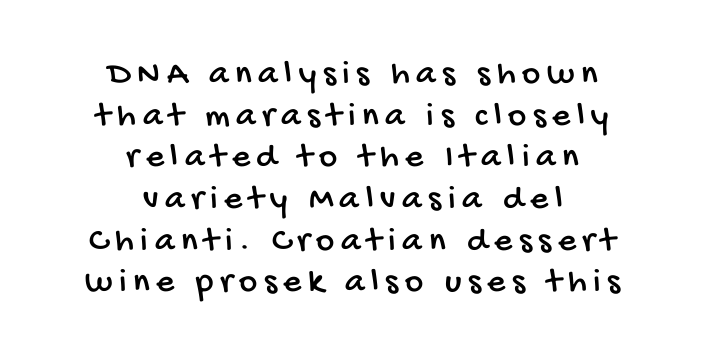
Q: Is the typeface a serif or a sans-serif typeface? A: Sans-serif.
Q: Is the text underlined? A: No.
Q: How is the paragraph aligned? A: Centered.
Q: Width (condensed, normal, or wide)? A: Condensed.
Q: Stroke contrast? A: Low.
Q: x-height? A: Large.
Q: Monospaced? A: No.
